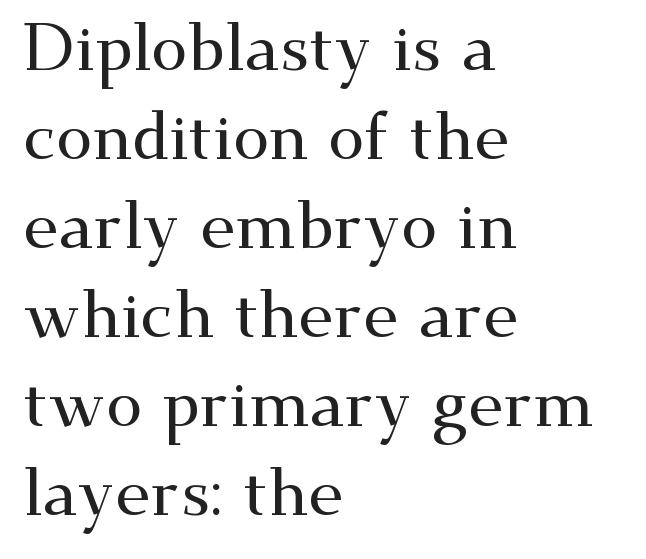
The image shows 66 px wide serif type, upright; set left-aligned, normal line spacing (1.35x), normal letter spacing, not underlined; medium stroke contrast and a small x-height.
